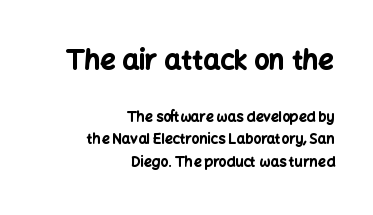
{"italic": "no", "bold": "yes", "underline": "no", "align": "right", "line_spacing": "normal", "line_spacing_ratio": 1.63, "letter_spacing": "normal", "letter_spacing_em": 0.0, "larger_block": "first", "size_ratio": 1.93, "glyph_px": 27}
